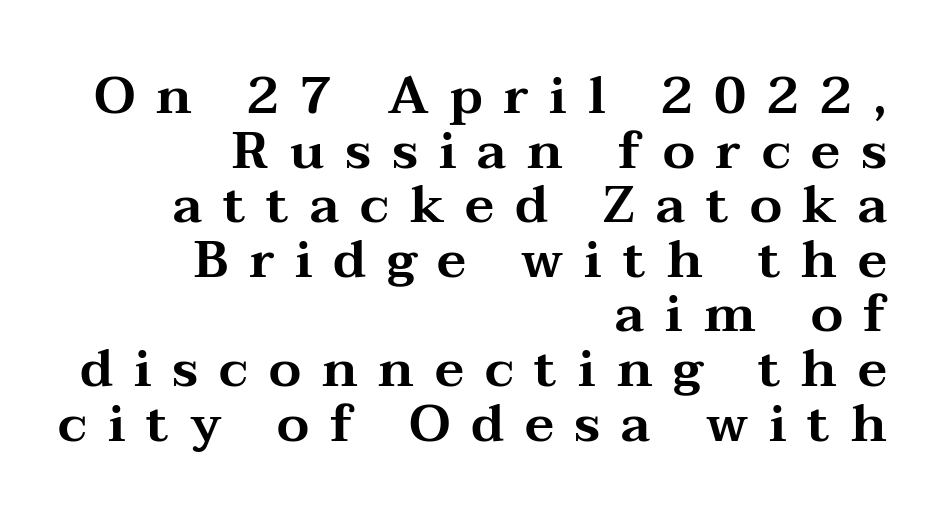
Q: Is the text italic (slanted)? A: No, it is upright.
Q: Is the typeface a serif or a sans-serif typeface? A: Serif.
Q: Is the text underlined? A: No.
Q: How is the paragraph aligned? A: Right-aligned.
Q: Is the spacing between letters normal or unusually wide? A: Unusually wide.
Q: Is the spacing between lines tight, normal or loose? A: Tight.
Q: Width (condensed, normal, or wide)? A: Wide.
Q: Stroke contrast? A: Medium.
Q: x-height? A: Medium.
Q: Monospaced? A: No.
